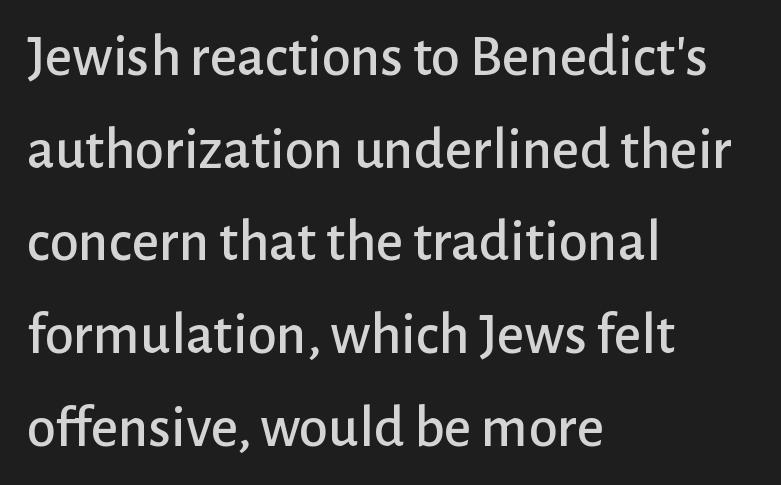
{"serif": "no", "italic": "no", "width": "normal", "stroke_contrast": "low", "x_height": "medium", "monospaced": "no", "underline": "no", "align": "left", "line_spacing": "normal", "line_spacing_ratio": 1.57, "letter_spacing": "normal", "letter_spacing_em": 0.0, "glyph_px": 59}
